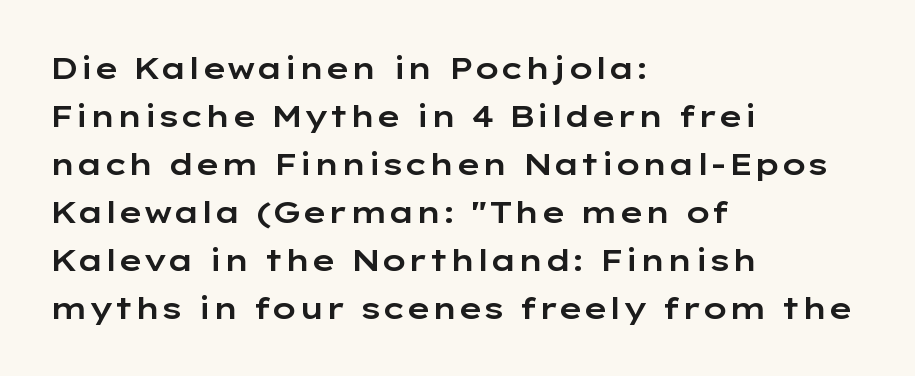
{"serif": "no", "italic": "no", "width": "wide", "stroke_contrast": "low", "x_height": "medium", "monospaced": "no", "underline": "no", "align": "left", "line_spacing": "normal", "line_spacing_ratio": 1.6, "letter_spacing": "normal", "letter_spacing_em": 0.0, "glyph_px": 30}
